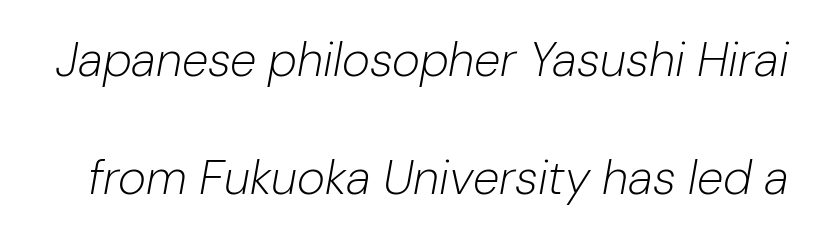
The image shows 48 px light type, italic (leaning right); set loose line spacing (2.46x), normal letter spacing, not underlined; low stroke contrast and a medium x-height.
